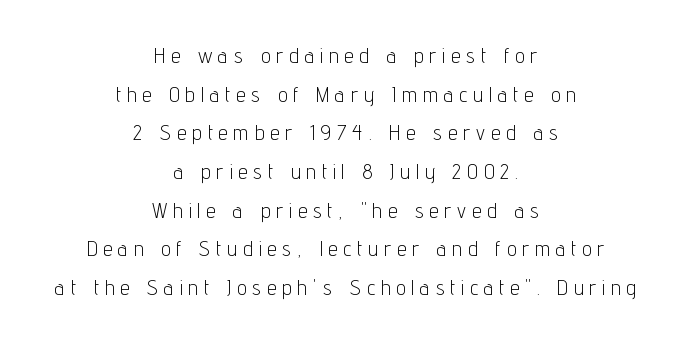
The weight would be labelled regular, book, light, or lighter still. Leftover space on each line is divided equally before and after the words. The letters stand upright; this is a roman face. Descenders hang freely into open space. Glyph-to-glyph distance is far greater than everyday printed text.
